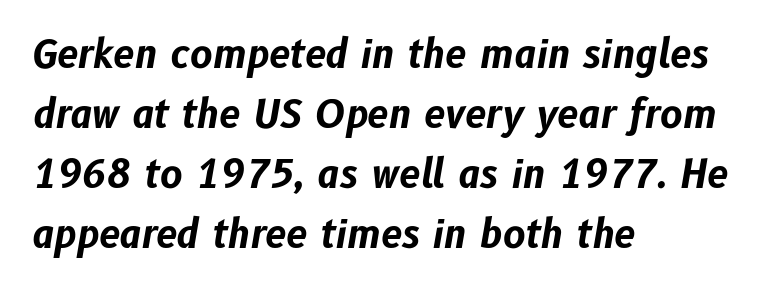
Regular leading. The face used here has the dense, thick strokes of a bold. The axis of the letterforms is tilted away from vertical. Does the copy run flush right? No — it runs flush left. You could not count columns in this text — the font is proportionally spaced.
